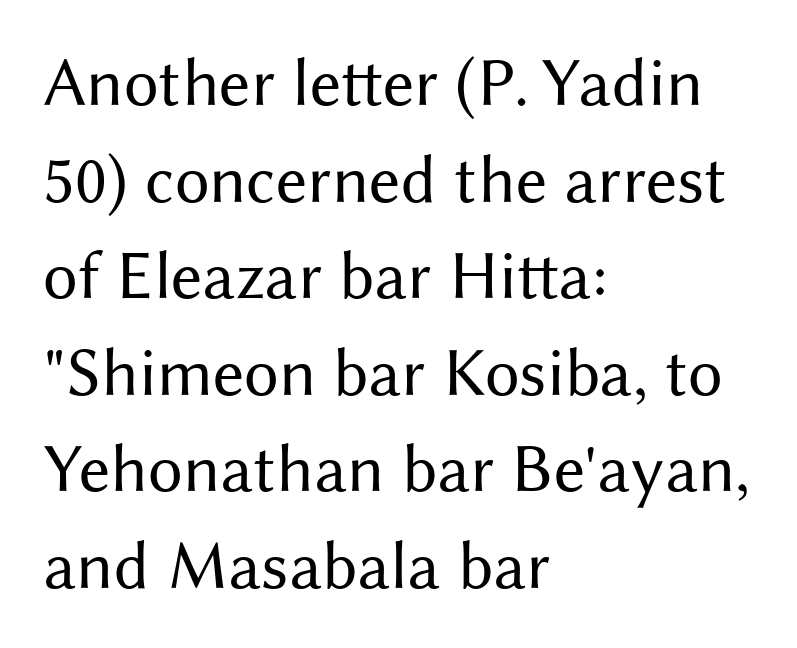
The image shows 69 px regular-weight sans-serif type, upright; set left-aligned, normal line spacing (1.4x), normal letter spacing, not underlined; medium stroke contrast and a medium x-height.
